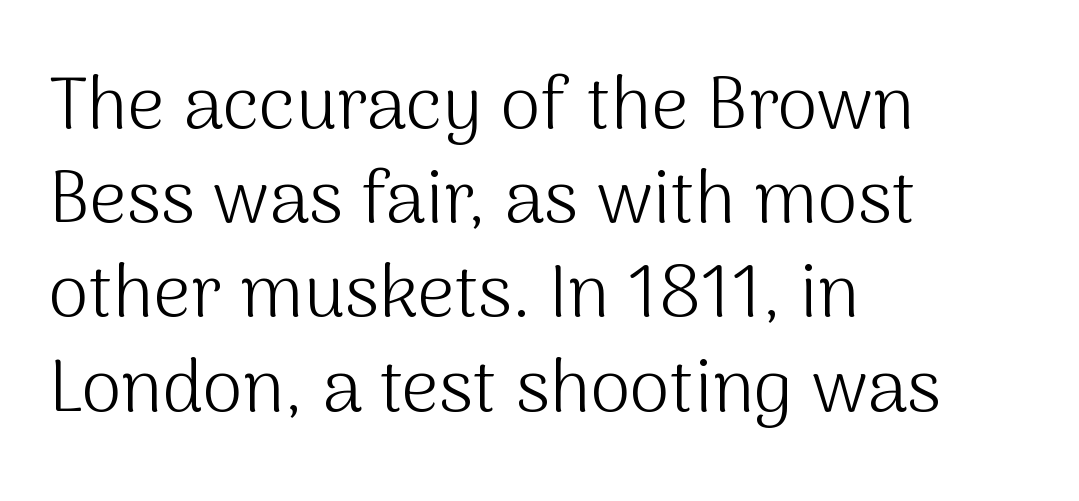
Q: Is the text bold? A: No.
Q: Is the text italic (slanted)? A: No, it is upright.
Q: Is the typeface a serif or a sans-serif typeface? A: Sans-serif.
Q: Is the text underlined? A: No.
Q: How is the paragraph aligned? A: Left-aligned.
Q: Is the spacing between letters normal or unusually wide? A: Normal.
Q: Is the spacing between lines tight, normal or loose? A: Normal.
Q: Width (condensed, normal, or wide)? A: Normal.
Q: Stroke contrast? A: Medium.
Q: x-height? A: Medium.
Q: Monospaced? A: No.
